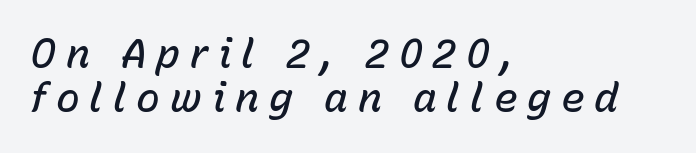
Q: Is the text bold? A: Semi-bold.
Q: Is the text italic (slanted)? A: Yes, it leans right by about 15 degrees.
Q: Is the text underlined? A: No.
Q: How is the paragraph aligned? A: Left-aligned.
Q: Is the spacing between letters normal or unusually wide? A: Unusually wide.
Q: Is the spacing between lines tight, normal or loose? A: Tight.
Q: Width (condensed, normal, or wide)? A: Normal.
Q: Stroke contrast? A: Low.
Q: x-height? A: Medium.
Q: Monospaced? A: No.
